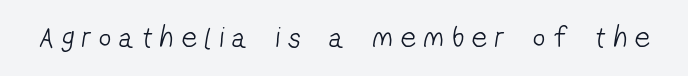
This sample has the flowing, uneven cadence of proportional lettering. Vertical stems look standard width or narrower in stroke. A clean baseline with only descenders dipping below it. Note: no serifs on the glyphs. The tracking jumps out immediately: characters are airy and widely separated.
